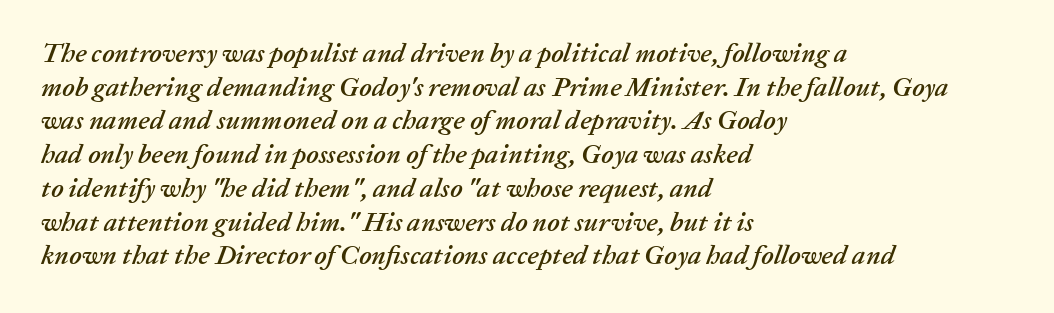
The image shows 27 px text type, italic (leaning right); set left-aligned, normal line spacing (1.25x), normal letter spacing, not underlined.
